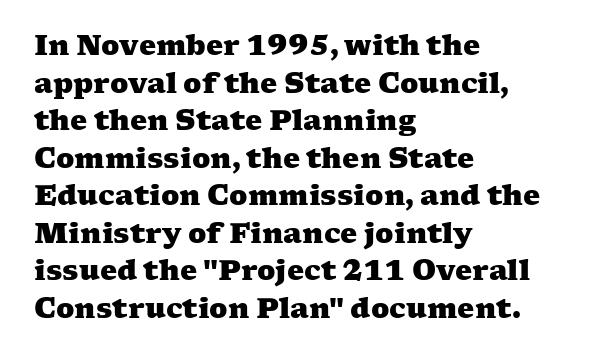
The horizontal fit of the characters is conventional and even. Line starts are locked; line ends wander. Line spacing here is normal. Anything drawn beneath the words? Only blank space.
